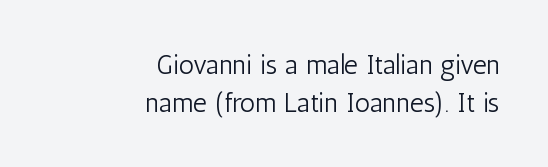
Q: Is the text bold? A: No.
Q: Is the text italic (slanted)? A: No, it is upright.
Q: Is the text underlined? A: No.
Q: How is the paragraph aligned? A: Right-aligned.
Q: Is the spacing between letters normal or unusually wide? A: Normal.
Q: Is the spacing between lines tight, normal or loose? A: Normal.
